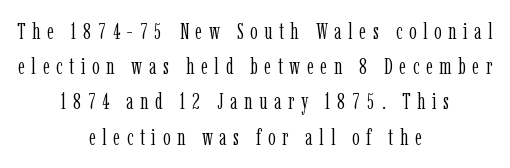
{"italic": "no", "bold": "no", "underline": "no", "align": "center", "line_spacing": "normal", "line_spacing_ratio": 1.53, "letter_spacing": "wide", "letter_spacing_em": 0.29, "glyph_px": 23}
